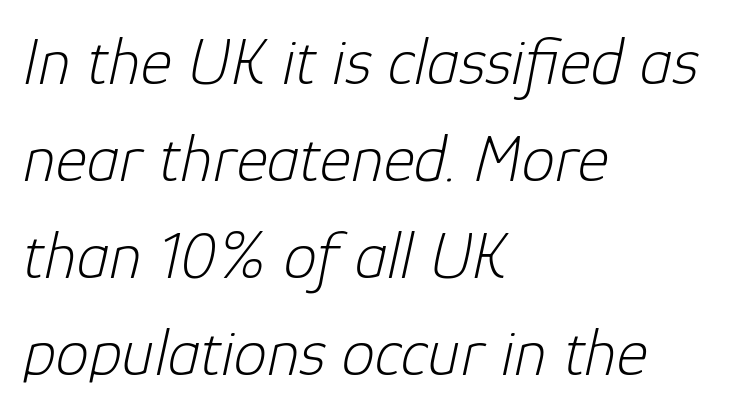
The image shows 67 px light type, italic (leaning right); set left-aligned, normal line spacing (1.45x), normal letter spacing, not underlined; low stroke contrast and a medium x-height.
